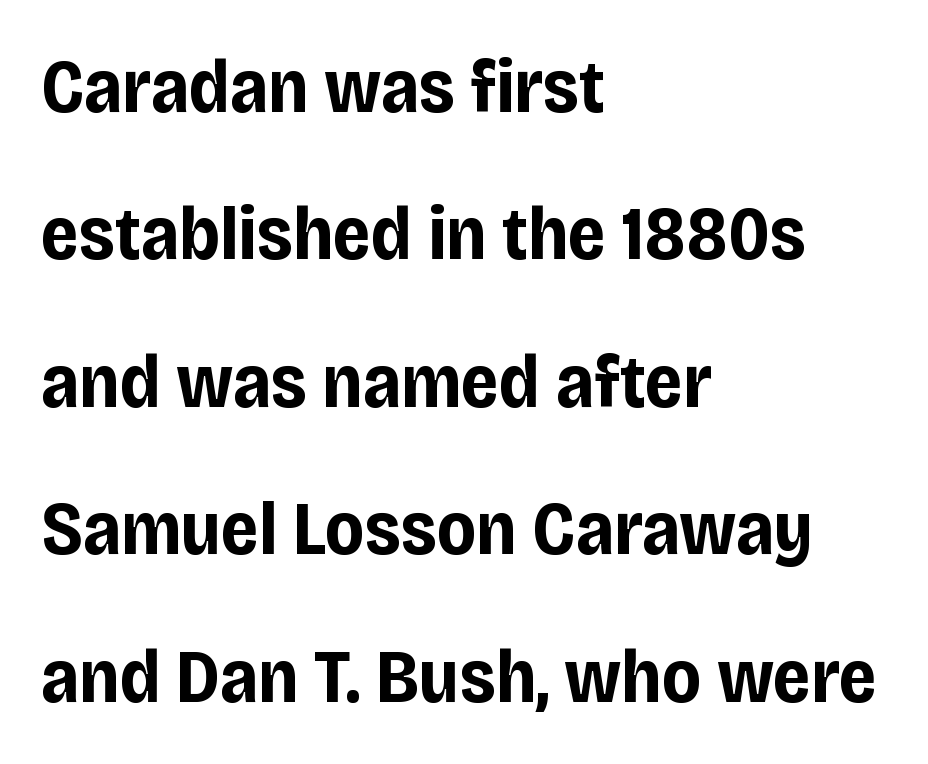
Q: Is the text bold? A: Yes.
Q: Is the text italic (slanted)? A: No, it is upright.
Q: Is the typeface a serif or a sans-serif typeface? A: Sans-serif.
Q: Is the text underlined? A: No.
Q: How is the paragraph aligned? A: Left-aligned.
Q: Is the spacing between letters normal or unusually wide? A: Normal.
Q: Is the spacing between lines tight, normal or loose? A: Loose.
Q: Width (condensed, normal, or wide)? A: Condensed.
Q: Stroke contrast? A: Low.
Q: x-height? A: Large.
Q: Monospaced? A: No.
